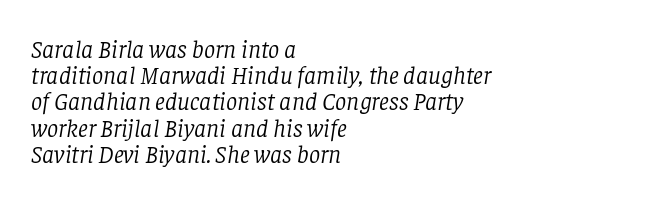
Q: Is the text bold? A: No.
Q: Is the text italic (slanted)? A: Yes, it leans right by about 8 degrees.
Q: Is the text underlined? A: No.
Q: How is the paragraph aligned? A: Left-aligned.
Q: Is the spacing between letters normal or unusually wide? A: Normal.
Q: Is the spacing between lines tight, normal or loose? A: Tight.
